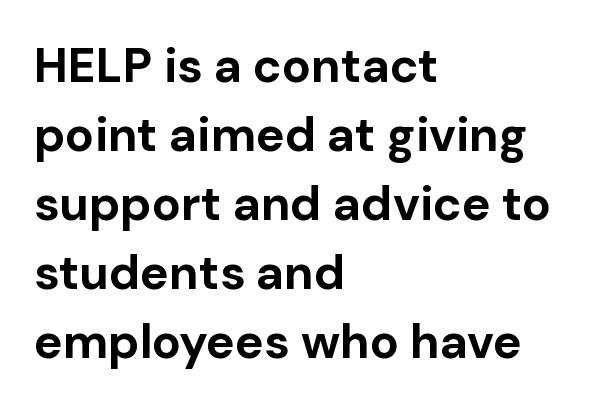
Q: Is the text bold? A: Yes.
Q: Is the text italic (slanted)? A: No, it is upright.
Q: Is the typeface a serif or a sans-serif typeface? A: Sans-serif.
Q: Is the text underlined? A: No.
Q: How is the paragraph aligned? A: Left-aligned.
Q: Is the spacing between letters normal or unusually wide? A: Normal.
Q: Is the spacing between lines tight, normal or loose? A: Normal.
Q: Width (condensed, normal, or wide)? A: Normal.
Q: Stroke contrast? A: Low.
Q: x-height? A: Medium.
Q: Monospaced? A: No.
